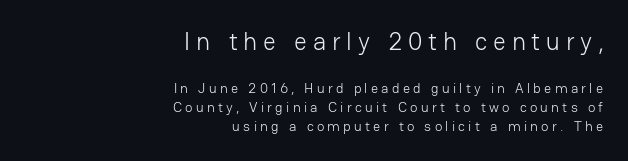
Weight: in the light-to-regular range. The lines sit at an ordinary, default distance from one another. This layout puts the oversized block above and the modest block below. Substantial extra tracking has been applied to these lines. Lines of text with bare space underneath.
